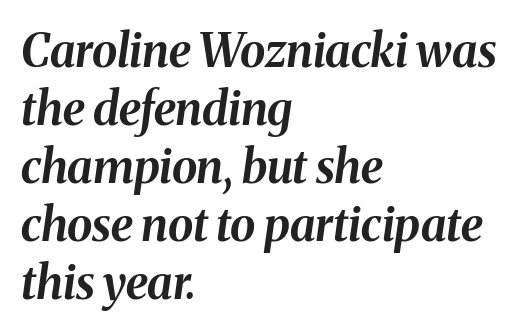
{"italic": "yes", "lean": "right", "slant_degrees": 8, "bold": "yes", "weight": "bold", "width": "normal", "stroke_contrast": "medium", "x_height": "medium", "monospaced": "no", "underline": "no", "align": "left", "line_spacing": "normal", "line_spacing_ratio": 1.26, "letter_spacing": "normal", "letter_spacing_em": 0.0, "glyph_px": 46}
